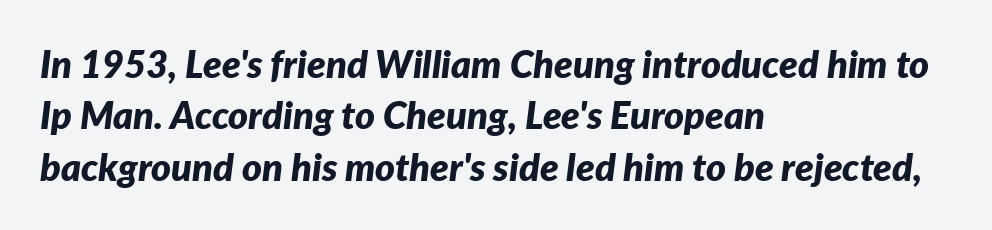
Q: Is the text bold? A: Yes.
Q: Is the text italic (slanted)? A: Yes, it leans right by about 7 degrees.
Q: Is the text underlined? A: No.
Q: How is the paragraph aligned? A: Left-aligned.
Q: Is the spacing between letters normal or unusually wide? A: Normal.
Q: Is the spacing between lines tight, normal or loose? A: Normal.
Q: Width (condensed, normal, or wide)? A: Normal.
Q: Stroke contrast? A: Low.
Q: x-height? A: Medium.
Q: Monospaced? A: No.
